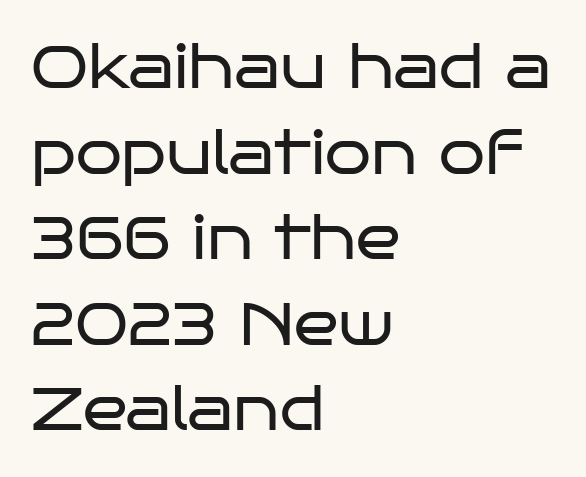
Q: Is the text bold? A: No.
Q: Is the text italic (slanted)? A: No, it is upright.
Q: Is the typeface a serif or a sans-serif typeface? A: Sans-serif.
Q: Is the text underlined? A: No.
Q: How is the paragraph aligned? A: Left-aligned.
Q: Is the spacing between letters normal or unusually wide? A: Normal.
Q: Is the spacing between lines tight, normal or loose? A: Normal.
Q: Width (condensed, normal, or wide)? A: Wide.
Q: Stroke contrast? A: Low.
Q: x-height? A: Large.
Q: Monospaced? A: No.
